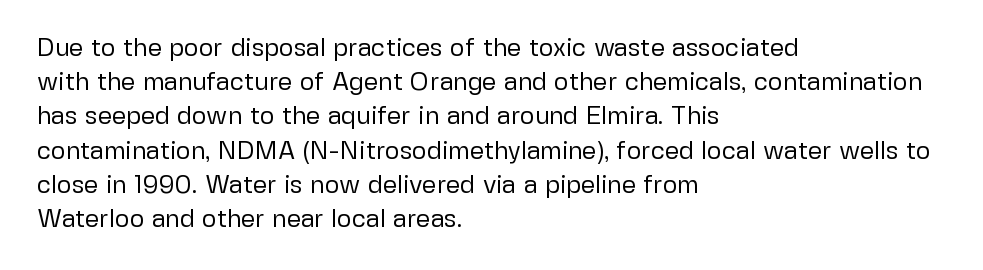
Q: Is the text bold? A: No.
Q: Is the text italic (slanted)? A: No, it is upright.
Q: Is the text underlined? A: No.
Q: How is the paragraph aligned? A: Left-aligned.
Q: Is the spacing between letters normal or unusually wide? A: Normal.
Q: Is the spacing between lines tight, normal or loose? A: Normal.
